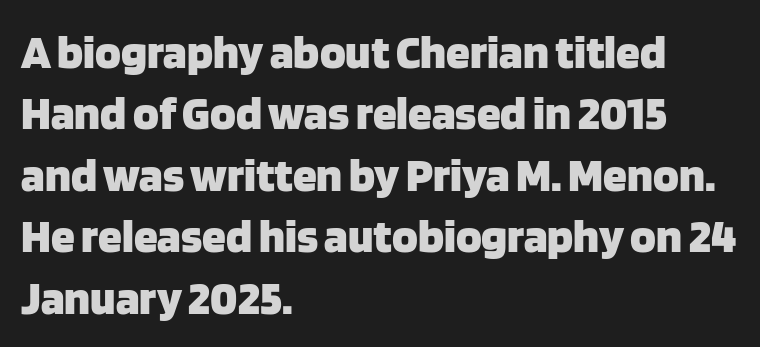
{"serif": "no", "italic": "no", "bold": "yes", "weight": "heavy", "width": "normal", "stroke_contrast": "low", "x_height": "large", "monospaced": "no", "underline": "no", "align": "left", "line_spacing": "normal", "line_spacing_ratio": 1.28, "letter_spacing": "normal", "letter_spacing_em": 0.0, "glyph_px": 48}
